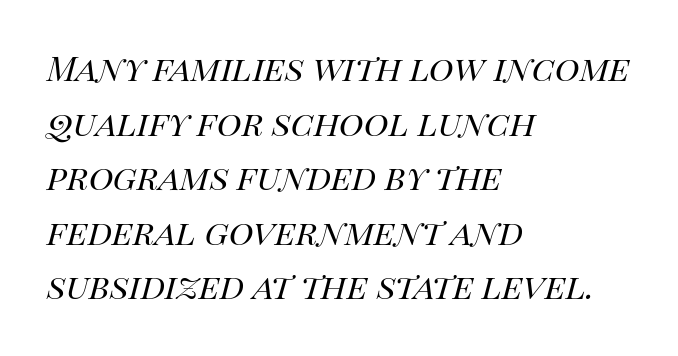
The image shows 42 px regular-weight type, italic (leaning right); set left-aligned, normal line spacing (1.3x), normal letter spacing, not underlined; high stroke contrast and a large x-height.
